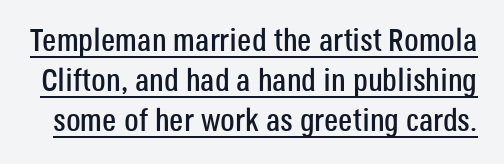
{"serif": "no", "italic": "no", "width": "condensed", "stroke_contrast": "low", "x_height": "large", "monospaced": "no", "underline": "yes", "line_spacing": "normal", "line_spacing_ratio": 1.25, "letter_spacing": "normal", "letter_spacing_em": 0.0, "glyph_px": 32}
